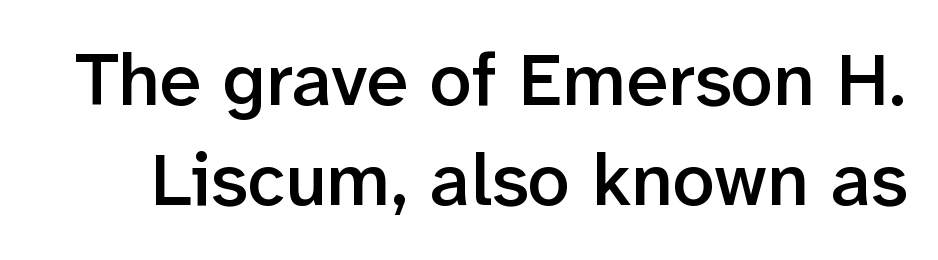
{"serif": "no", "italic": "no", "bold": "semi", "weight": "semibold", "width": "normal", "stroke_contrast": "low", "x_height": "medium", "monospaced": "no", "underline": "no", "line_spacing": "normal", "line_spacing_ratio": 1.33, "letter_spacing": "normal", "letter_spacing_em": 0.0, "glyph_px": 75}
